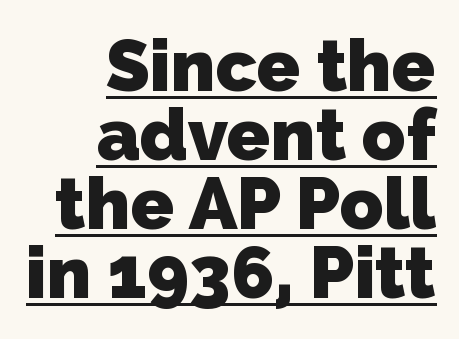
{"serif": "no", "bold": "yes", "weight": "heavy", "width": "normal", "stroke_contrast": "low", "x_height": "medium", "monospaced": "no", "underline": "yes", "align": "right", "line_spacing": "tight", "line_spacing_ratio": 0.96, "letter_spacing": "normal", "letter_spacing_em": 0.0, "glyph_px": 72}
